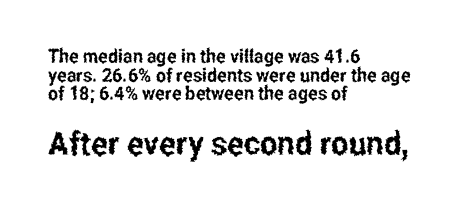
These lines huddle together more closely than default settings would place them. Glyph-to-glyph distance matches everyday printed text. Beneath every word, the page is bare. Note: smaller setting up top, larger setting below. The paragraph has a hard left edge and a soft right edge. The text was rendered using a sans face with plain stroke endings.
